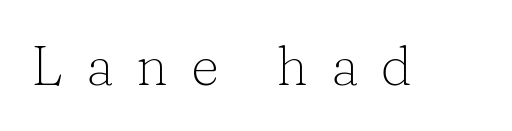
The image shows 55 px light serif type, upright; set unusually wide letter spacing (+0.41 em), not underlined; low stroke contrast and a medium x-height.
